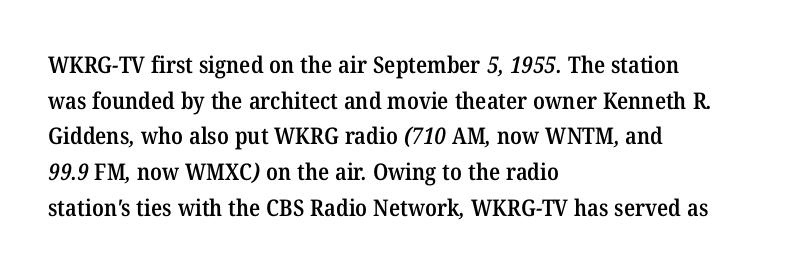
Q: Is the text bold? A: Semi-bold.
Q: Is the text underlined? A: No.
Q: How is the paragraph aligned? A: Left-aligned.
Q: Is the spacing between letters normal or unusually wide? A: Normal.
Q: Is the spacing between lines tight, normal or loose? A: Normal.
